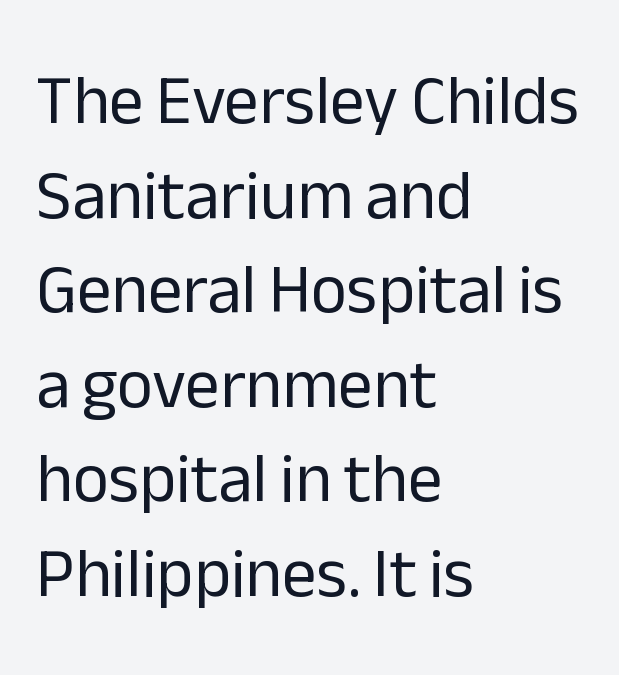
{"serif": "no", "italic": "no", "bold": "no", "weight": "regular", "width": "normal", "stroke_contrast": "low", "x_height": "medium", "monospaced": "no", "underline": "no", "align": "left", "line_spacing": "normal", "line_spacing_ratio": 1.37, "letter_spacing": "normal", "letter_spacing_em": 0.0, "glyph_px": 69}
